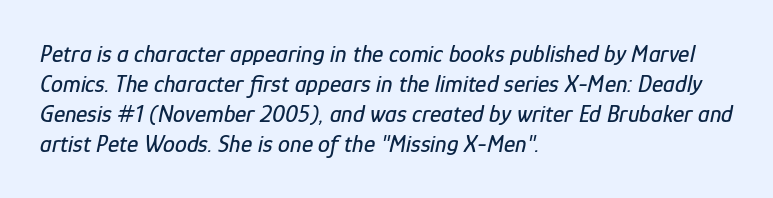
Caption: standard tracking, unaltered. Compared with typical paragraphs, the rows here are spaced about the same. The area under the type is left untouched. The whole block is typeset with a tilt. A classic flush-left, rag-right setting is used for this passage.
